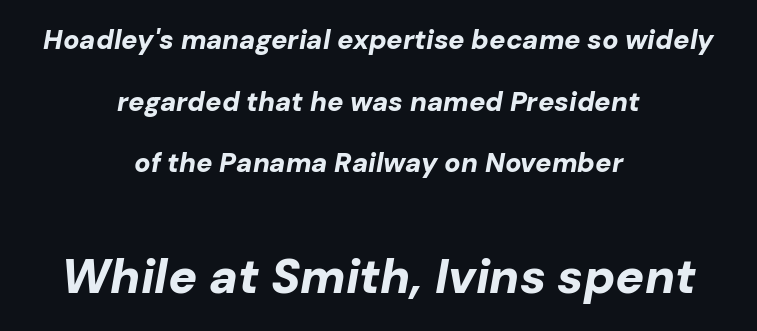
Q: Is the text bold? A: Yes.
Q: Is the text italic (slanted)? A: Yes, it leans right by about 10 degrees.
Q: Is the text underlined? A: No.
Q: How is the paragraph aligned? A: Centered.
Q: Is the spacing between letters normal or unusually wide? A: Normal.
Q: Is the spacing between lines tight, normal or loose? A: Loose.
Q: Which block of text is set in a larger size, the first (top) or the second (bottom)? A: The second (bottom) one.
Q: Width (condensed, normal, or wide)? A: Normal.
Q: Stroke contrast? A: Low.
Q: x-height? A: Medium.
Q: Monospaced? A: No.
